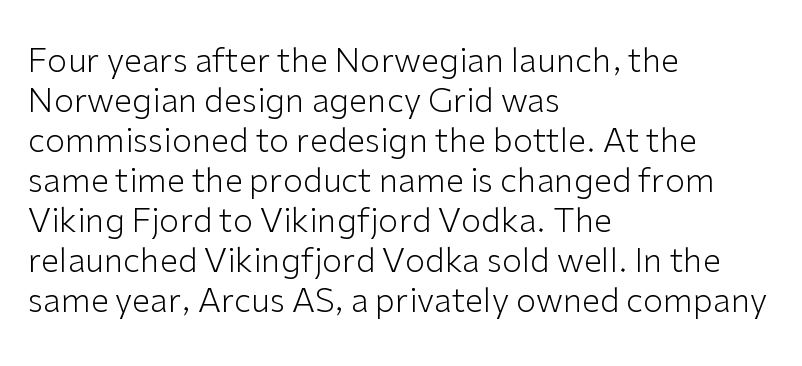
The image shows 33 px light sans-serif type, upright; set left-aligned, line spacing 1.21x, normal letter spacing, not underlined; low stroke contrast and a medium x-height.
